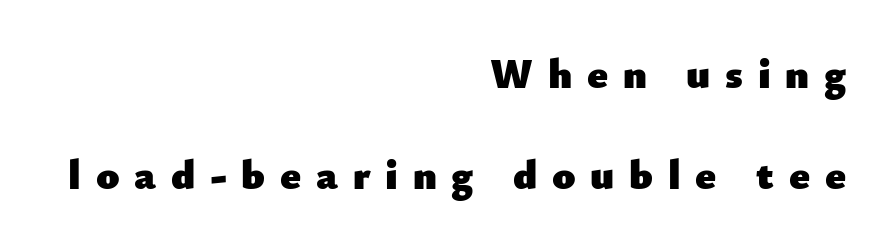
Q: Is the text bold? A: Yes.
Q: Is the text italic (slanted)? A: No, it is upright.
Q: Is the typeface a serif or a sans-serif typeface? A: Sans-serif.
Q: Is the text underlined? A: No.
Q: How is the paragraph aligned? A: Right-aligned.
Q: Is the spacing between letters normal or unusually wide? A: Unusually wide.
Q: Is the spacing between lines tight, normal or loose? A: Loose.
Q: Width (condensed, normal, or wide)? A: Normal.
Q: Stroke contrast? A: Low.
Q: x-height? A: Small.
Q: Monospaced? A: No.
